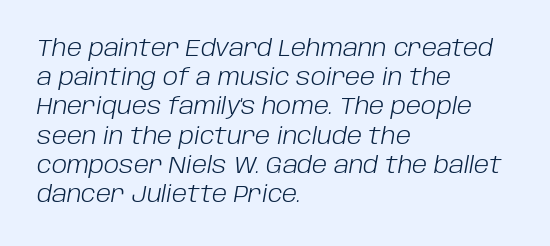
The image shows 23 px text type, italic (leaning right); set left-aligned, normal line spacing (1.27x), normal letter spacing, not underlined.
